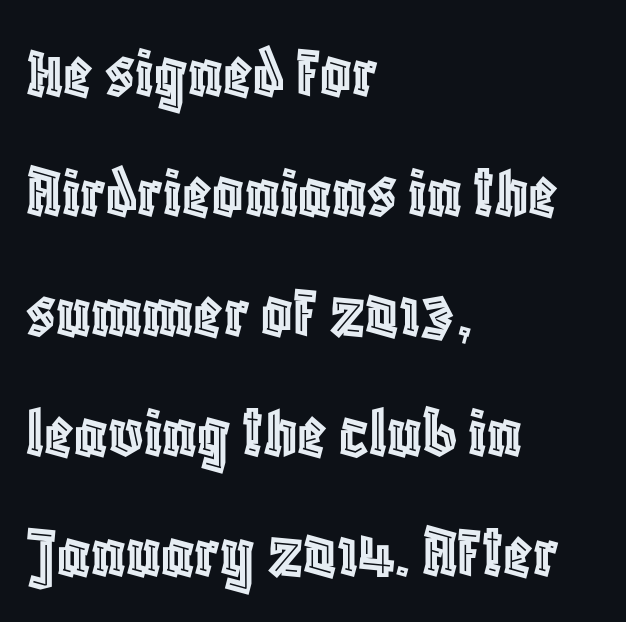
The image shows 76 px condensed type, upright; set left-aligned, normal line spacing (1.58x), normal letter spacing, not underlined; a large x-height.
